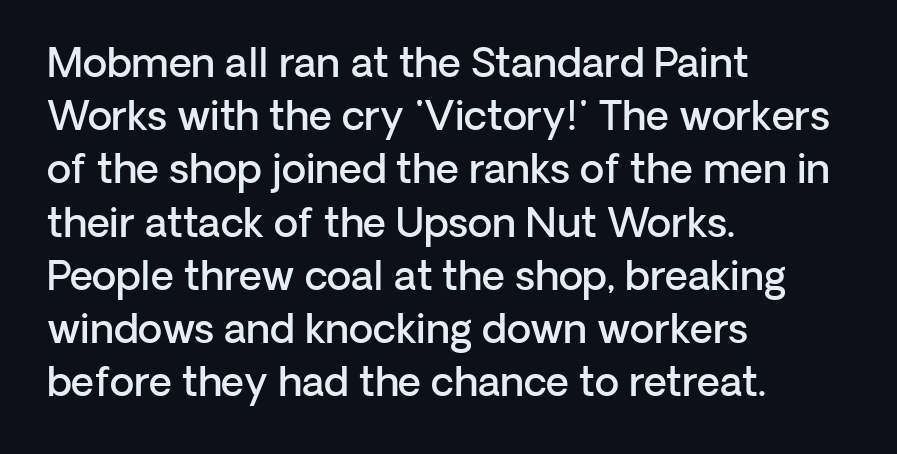
Q: Is the text bold? A: Semi-bold.
Q: Is the text italic (slanted)? A: No, it is upright.
Q: Is the typeface a serif or a sans-serif typeface? A: Sans-serif.
Q: Is the text underlined? A: No.
Q: How is the paragraph aligned? A: Left-aligned.
Q: Is the spacing between letters normal or unusually wide? A: Normal.
Q: Is the spacing between lines tight, normal or loose? A: Normal.
Q: Width (condensed, normal, or wide)? A: Normal.
Q: Stroke contrast? A: Low.
Q: x-height? A: Medium.
Q: Monospaced? A: No.
